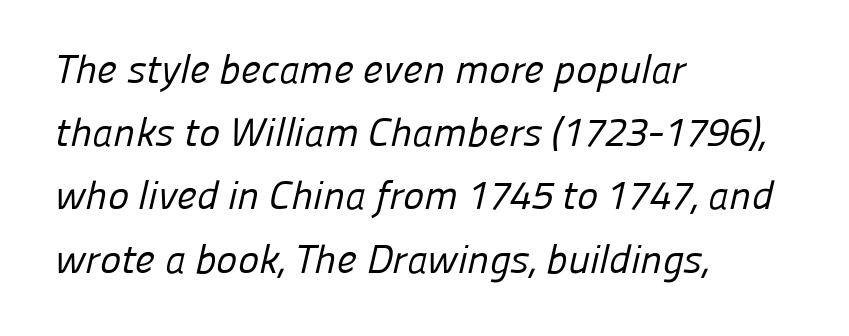
Q: Is the text bold? A: No.
Q: Is the typeface a serif or a sans-serif typeface? A: Sans-serif.
Q: Is the text underlined? A: No.
Q: How is the paragraph aligned? A: Left-aligned.
Q: Is the spacing between letters normal or unusually wide? A: Normal.
Q: Is the spacing between lines tight, normal or loose? A: Normal.
Q: Width (condensed, normal, or wide)? A: Normal.
Q: Stroke contrast? A: Low.
Q: x-height? A: Medium.
Q: Monospaced? A: No.
